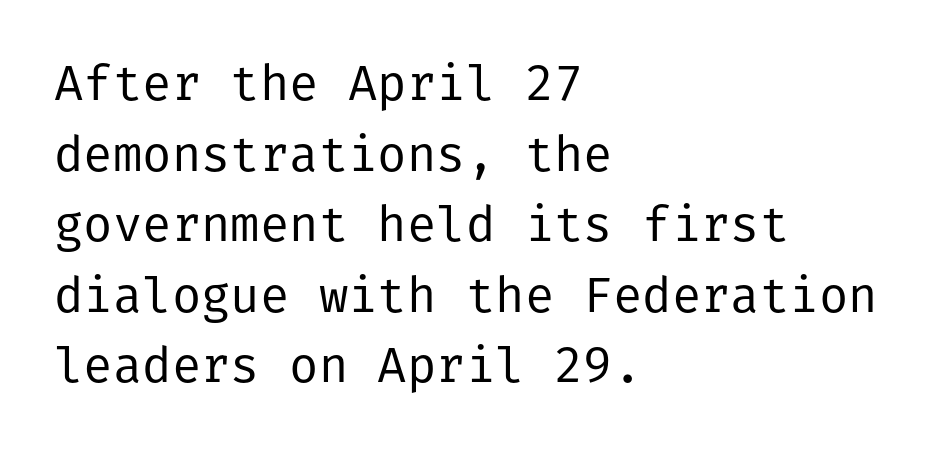
The image shows 49 px regular-weight sans-serif type, upright; set left-aligned, normal line spacing (1.44x), normal letter spacing, not underlined; low stroke contrast and a medium x-height.
